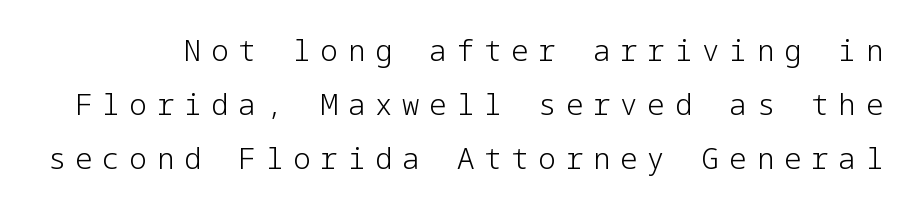
Q: Is the text bold? A: No.
Q: Is the text italic (slanted)? A: No, it is upright.
Q: Is the typeface a serif or a sans-serif typeface? A: Sans-serif.
Q: Is the text underlined? A: No.
Q: Is the spacing between letters normal or unusually wide? A: Unusually wide.
Q: Width (condensed, normal, or wide)? A: Normal.
Q: Stroke contrast? A: Low.
Q: x-height? A: Medium.
